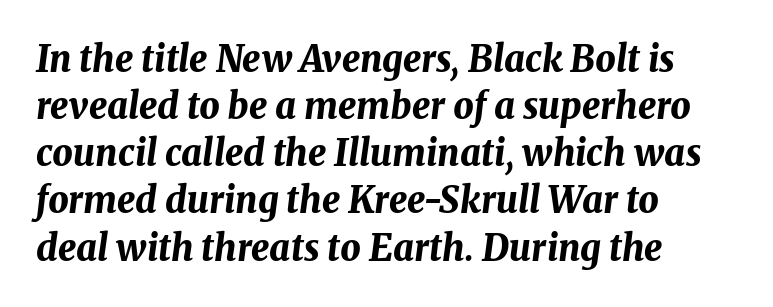
The image shows 36 px bold type, italic (leaning right); set left-aligned, normal line spacing (1.31x), normal letter spacing, not underlined; medium stroke contrast and a medium x-height.
